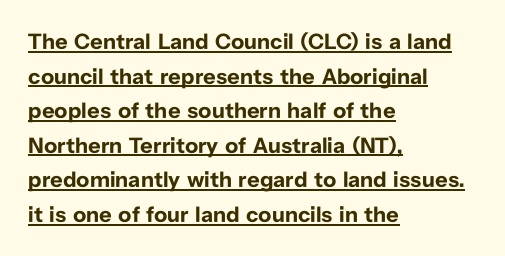
The image shows 22 px bold type, upright; set left-aligned, normal line spacing (1.57x), normal letter spacing, underlined.
